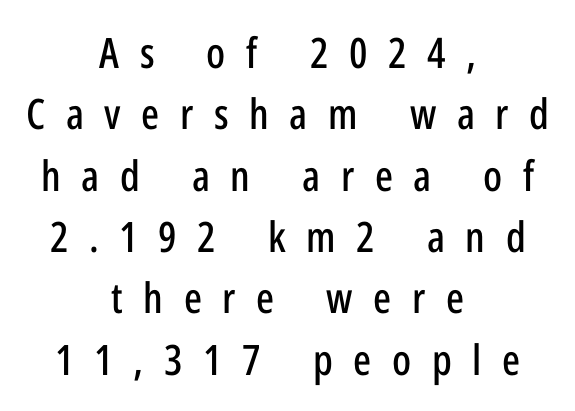
{"serif": "no", "italic": "no", "width": "condensed", "stroke_contrast": "low", "x_height": "medium", "monospaced": "no", "underline": "no", "align": "center", "line_spacing": "normal", "line_spacing_ratio": 1.46, "letter_spacing": "wide", "letter_spacing_em": 0.49, "glyph_px": 42}
